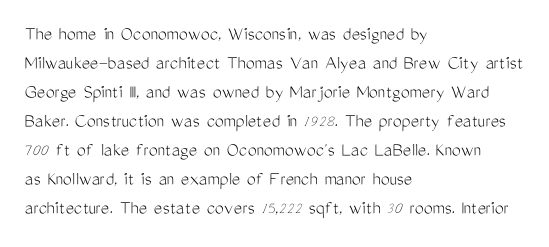
Q: Is the text bold? A: No.
Q: Is the text italic (slanted)? A: No, it is upright.
Q: Is the text underlined? A: No.
Q: How is the paragraph aligned? A: Left-aligned.
Q: Is the spacing between letters normal or unusually wide? A: Normal.
Q: Is the spacing between lines tight, normal or loose? A: Normal.
